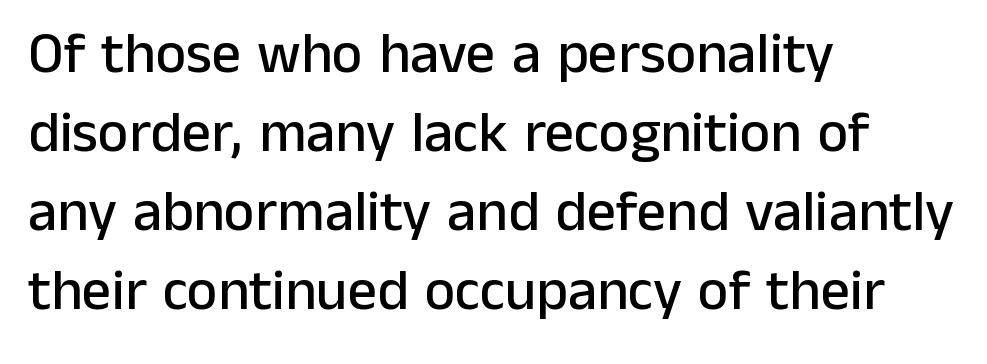
The image shows 58 px sans-serif type, upright; set left-aligned, normal line spacing (1.36x), normal letter spacing, not underlined; low stroke contrast and a medium x-height.
